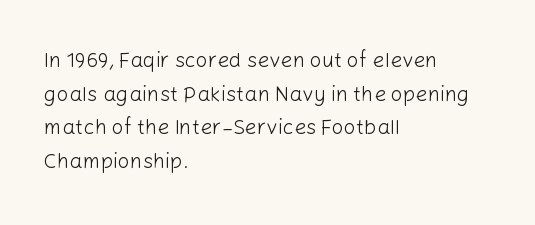
The image shows 21 px text type, upright; set left-aligned, normal line spacing (1.6x), normal letter spacing, not underlined.
